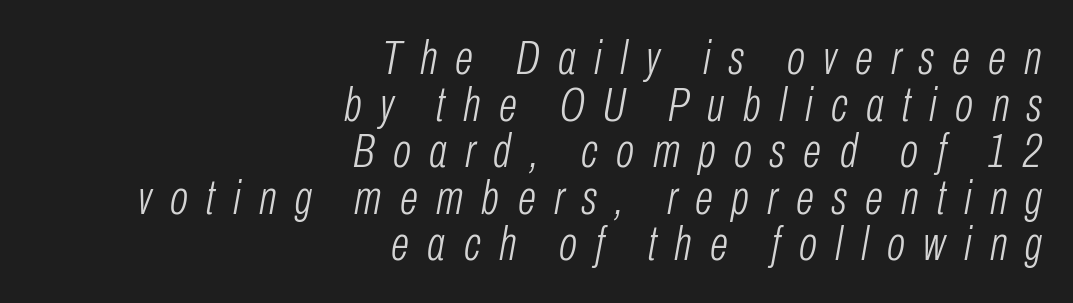
The image shows 48 px light, condensed type, italic (leaning right); set right-aligned, tight line spacing (0.97x), unusually wide letter spacing (+0.38 em), not underlined; low stroke contrast and a medium x-height.
